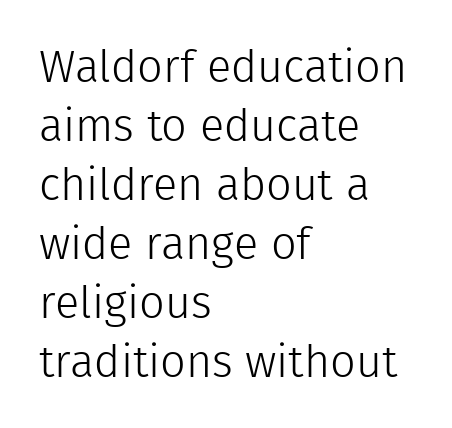
Q: Is the text bold? A: No.
Q: Is the text italic (slanted)? A: No, it is upright.
Q: Is the typeface a serif or a sans-serif typeface? A: Sans-serif.
Q: Is the text underlined? A: No.
Q: How is the paragraph aligned? A: Left-aligned.
Q: Is the spacing between letters normal or unusually wide? A: Normal.
Q: Is the spacing between lines tight, normal or loose? A: Normal.
Q: Width (condensed, normal, or wide)? A: Normal.
Q: Stroke contrast? A: Low.
Q: x-height? A: Medium.
Q: Monospaced? A: No.
